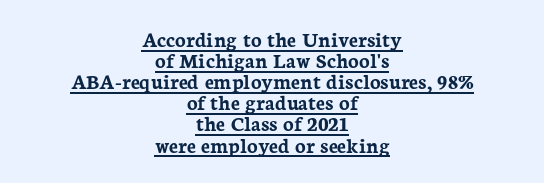
The image shows 22 px bold type, upright; set centered, tight line spacing (0.96x), normal letter spacing, underlined.
